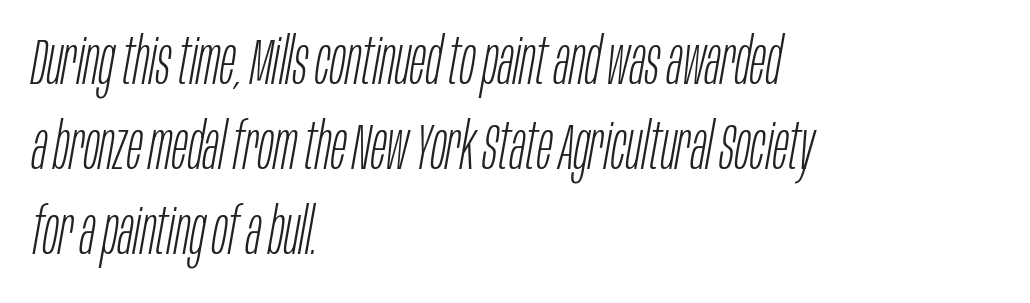
One-word summary of the alignment: left. The face used here is proportionally spaced, like ordinary book or web type. Regarding leading, the lines here are spaced in the standard way. Quick note: italic. Only glyphs here, with clear space below each row. Unbolded letterforms with no extra heft.
